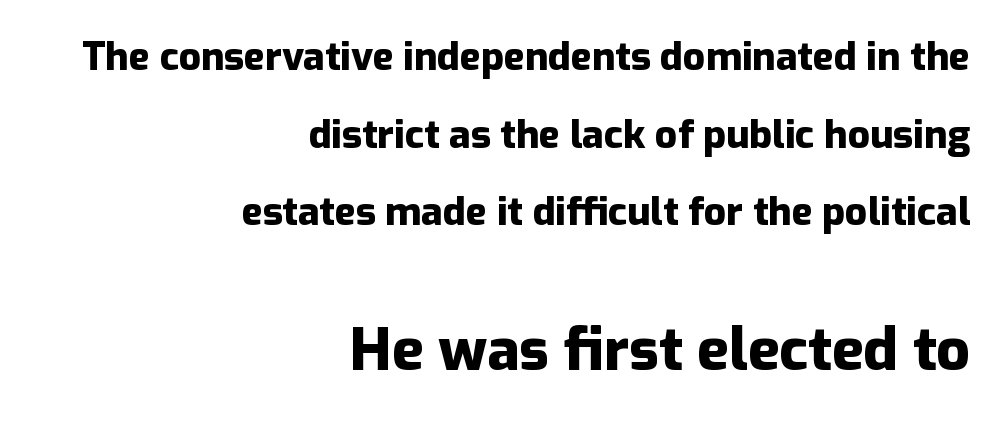
Check under the words: just untouched page. Look at the bottom of the vertical strokes: they stop flat, with no serifs. Glyph-to-glyph distance matches everyday printed text. Casual observation: everything's shoved over to the right. The composition opens small and finishes big.
